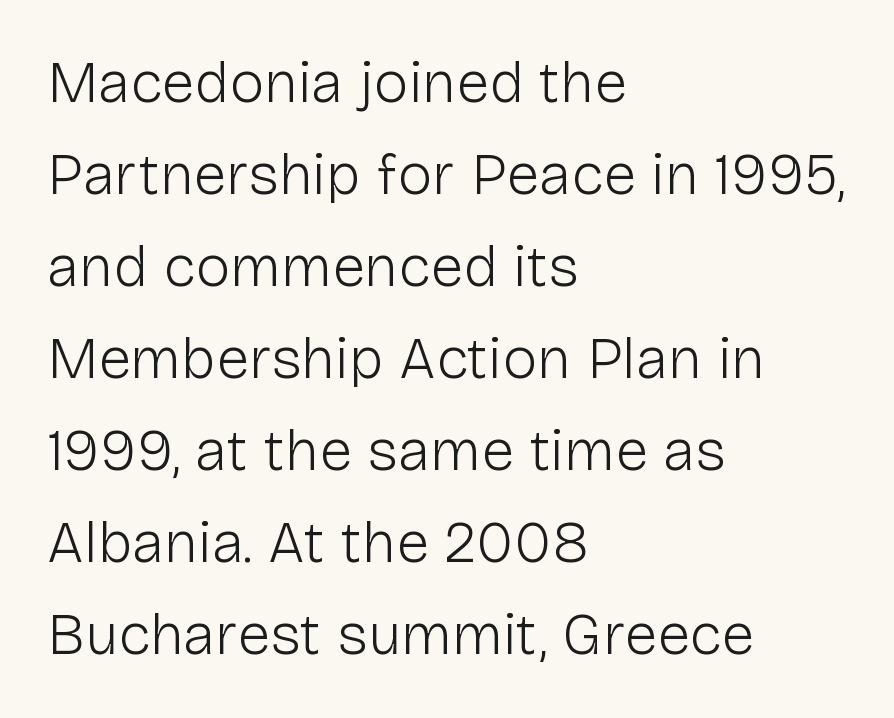
The image shows 59 px light sans-serif type, upright; set left-aligned, normal line spacing (1.56x), normal letter spacing, not underlined; low stroke contrast and a medium x-height.
